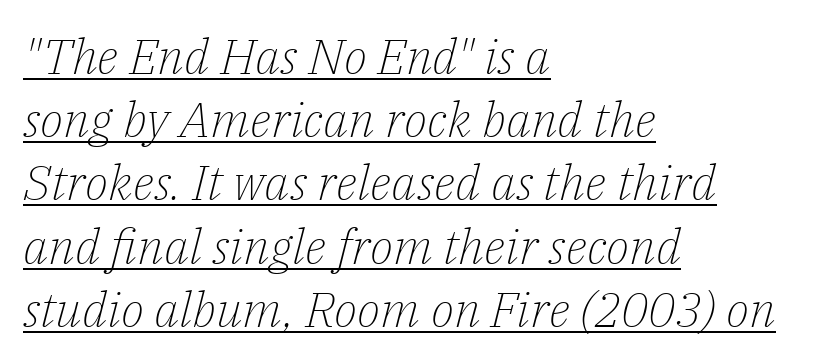
Letter spacing: default. In terms of letterform style, serifs are clearly present. Looking at the ascenders, they clearly lean. Short and long lines alike share a common starting point at left.
